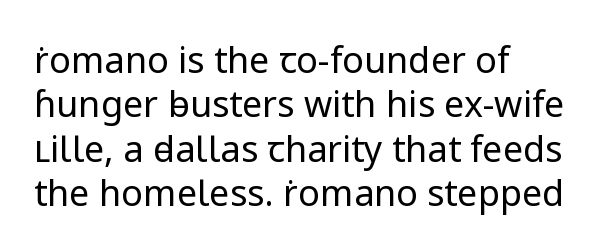
If you drew a line through each stem, it would be perfectly vertical. Note: no serifs on the glyphs. The rendering keeps characters at their native spacing. Stems and bowls with no extra thickness — not bold. Think of a printed novel: that variable character pitch is what you see here.
